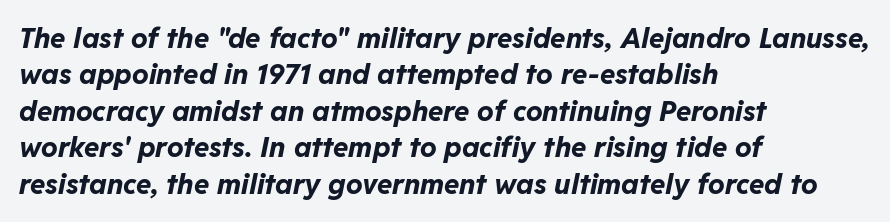
{"italic": "yes", "lean": "right", "slant_degrees": 11, "bold": "yes", "weight": "bold", "width": "normal", "stroke_contrast": "low", "x_height": "medium", "monospaced": "no", "underline": "no", "align": "left", "line_spacing": "normal", "line_spacing_ratio": 1.3, "letter_spacing": "normal", "letter_spacing_em": 0.0, "glyph_px": 28}
